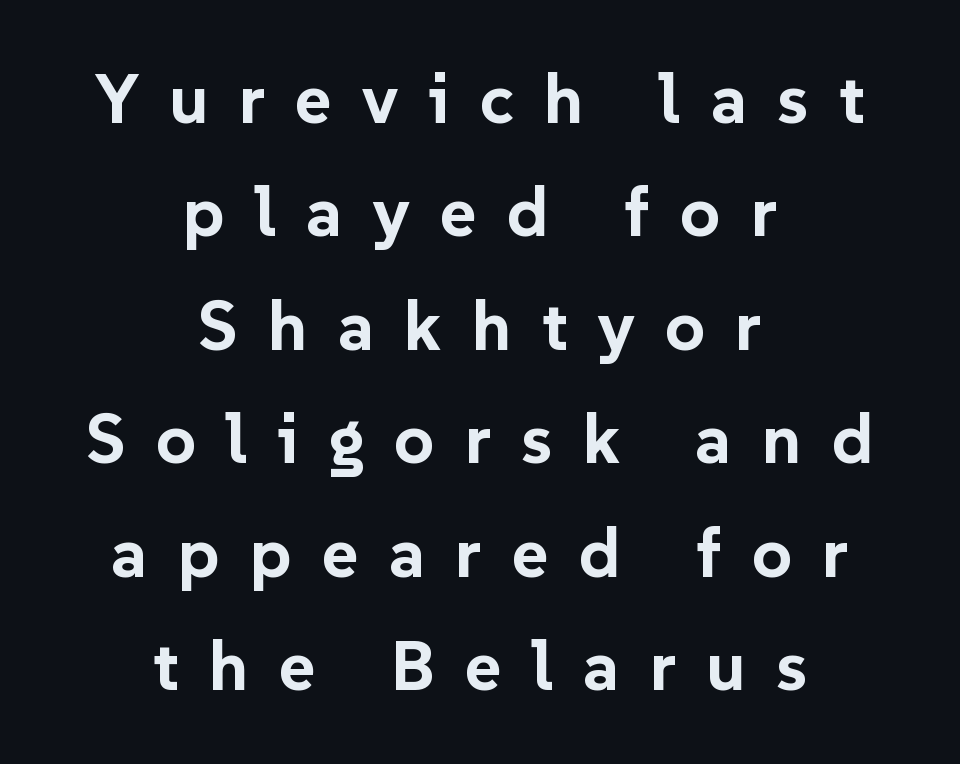
The image shows 70 px bold sans-serif type, upright; set centered, normal line spacing (1.62x), unusually wide letter spacing (+0.43 em), not underlined; low stroke contrast and a medium x-height.
